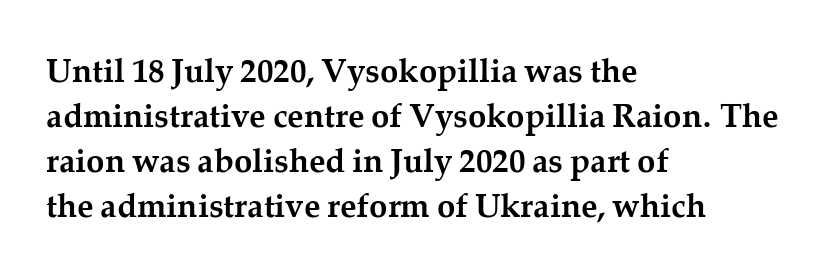
The image shows 33 px semibold serif type, upright; set left-aligned, normal line spacing (1.36x), normal letter spacing, not underlined; medium stroke contrast and a medium x-height.
